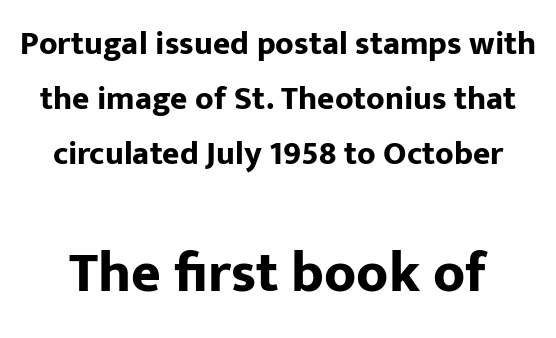
The image shows 57 px bold sans-serif type, upright; set normal line spacing (1.66x), normal letter spacing, not underlined; the second (bottom) block is 1.73x larger; low stroke contrast and a medium x-height.
